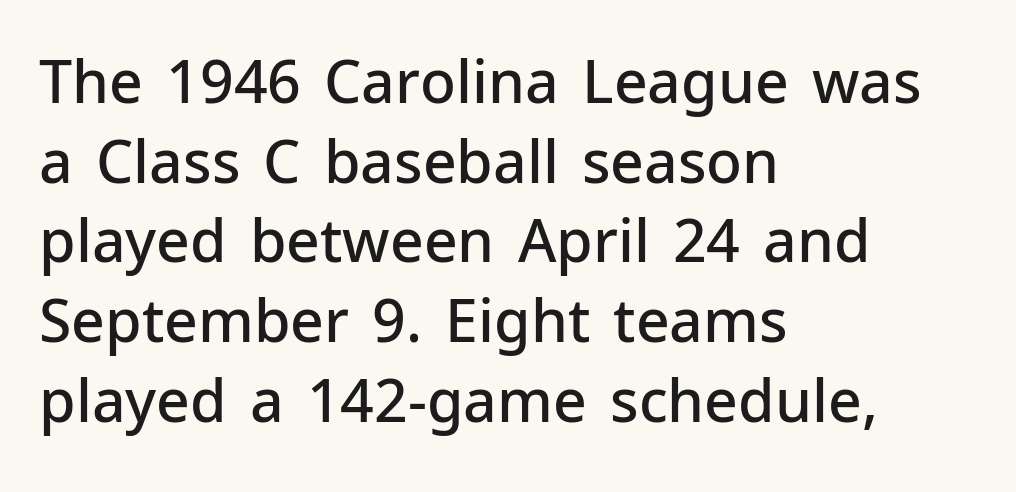
{"serif": "no", "italic": "no", "bold": "semi", "weight": "semibold", "width": "normal", "stroke_contrast": "low", "x_height": "medium", "monospaced": "no", "underline": "no", "align": "left", "line_spacing": "normal", "line_spacing_ratio": 1.35, "letter_spacing": "normal", "letter_spacing_em": 0.0, "glyph_px": 59}
